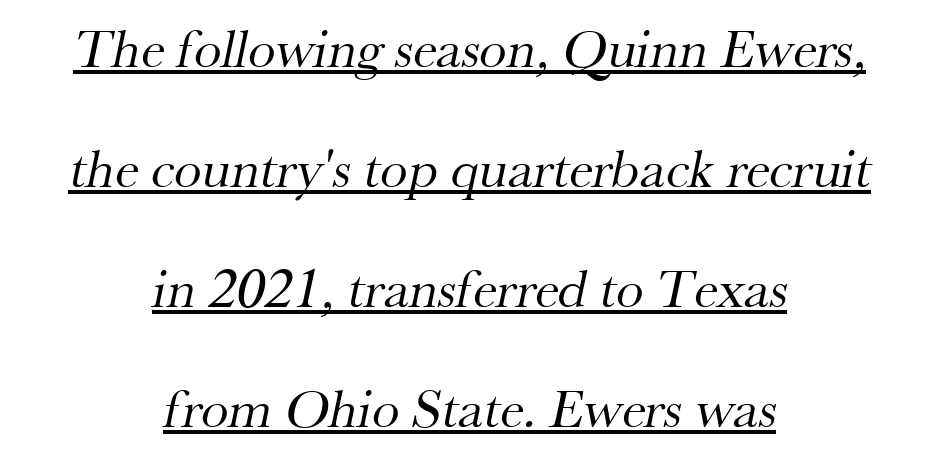
These characters rest on top of a visible drawn line. Character widths vary here, with narrow letters taking less room than wide ones. Heft: none added — not bold. Teacher's note: observe the equal gaps on both sides — that is centered alignment. Are there feet on the stems? There are — it's a serif.
